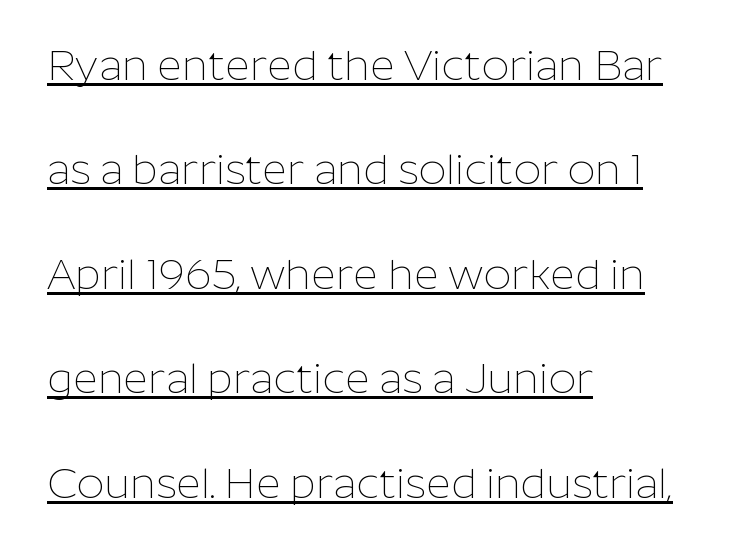
The image shows 43 px thin sans-serif type, upright; set left-aligned, loose line spacing (2.43x), normal letter spacing, underlined; low stroke contrast and a medium x-height.
